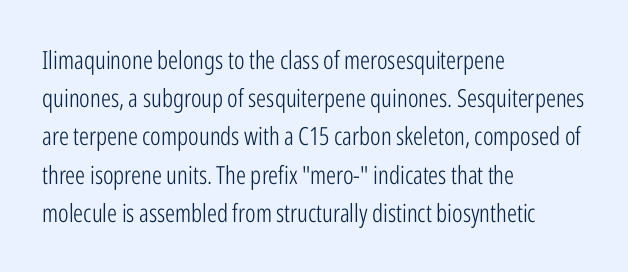
Q: Is the text bold? A: No.
Q: Is the text italic (slanted)? A: No, it is upright.
Q: Is the text underlined? A: No.
Q: How is the paragraph aligned? A: Left-aligned.
Q: Is the spacing between letters normal or unusually wide? A: Normal.
Q: Is the spacing between lines tight, normal or loose? A: Normal.
